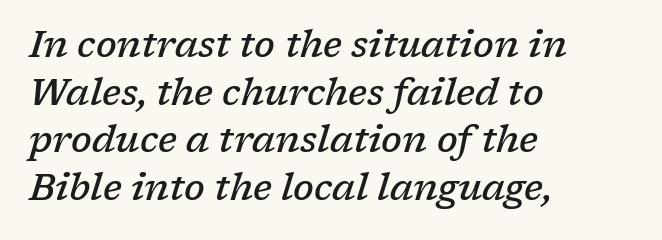
The image shows 37 px semibold serif type, italic (leaning right); set left-aligned, normal line spacing (1.29x), normal letter spacing, not underlined; low stroke contrast and a medium x-height.
